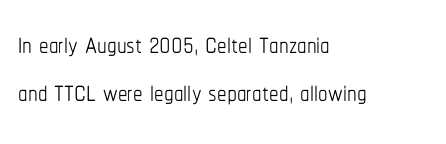
Q: Is the text bold? A: No.
Q: Is the text italic (slanted)? A: No, it is upright.
Q: Is the text underlined? A: No.
Q: How is the paragraph aligned? A: Left-aligned.
Q: Is the spacing between letters normal or unusually wide? A: Normal.
Q: Is the spacing between lines tight, normal or loose? A: Normal.
Q: Width (condensed, normal, or wide)? A: Condensed.
Q: Stroke contrast? A: Low.
Q: x-height? A: Medium.
Q: Monospaced? A: No.
